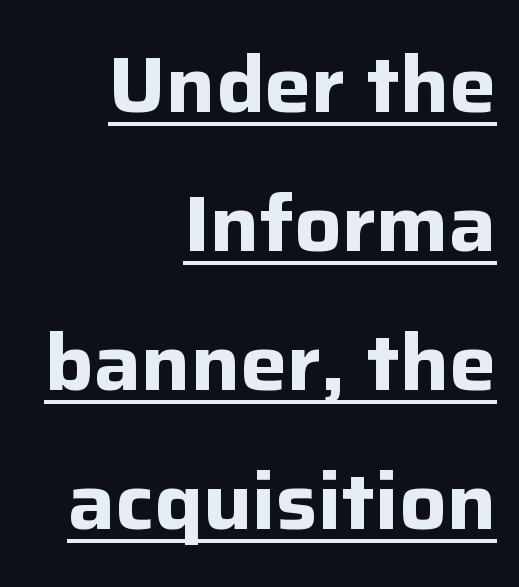
The font family rendered here belongs to the sans-serif group. Glance below the letters and you will spot a drawn line. Characters remain perfectly vertical along every line. The rendering uses natural spacing where letterforms have individual widths. Does extra space separate the letters? No, they use regular spacing.
